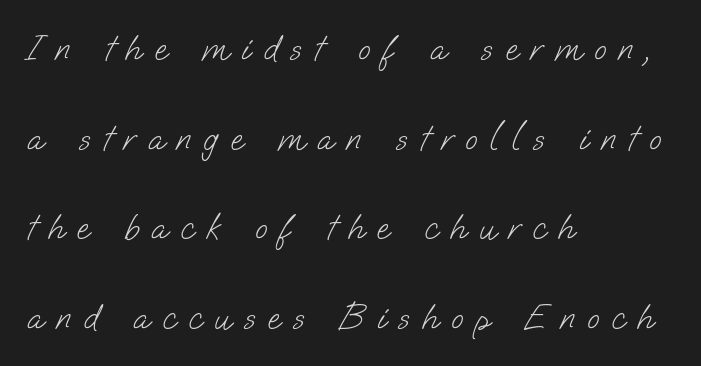
{"serif": "no", "bold": "no", "weight": "light", "width": "normal", "stroke_contrast": "low", "x_height": "small", "monospaced": "no", "underline": "no", "align": "left", "line_spacing": "loose", "line_spacing_ratio": 2.49, "letter_spacing": "wide", "letter_spacing_em": 0.35, "glyph_px": 36}
